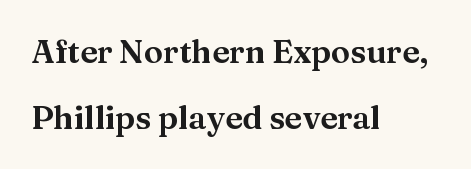
This is serif lettering, the kind often seen in printed books. This rendering leaves character spacing at its baseline value. This sample has the flowing, uneven cadence of proportional lettering. These lines were composed using upright roman letters. Honestly, the rows look like they've been pulled way apart.
